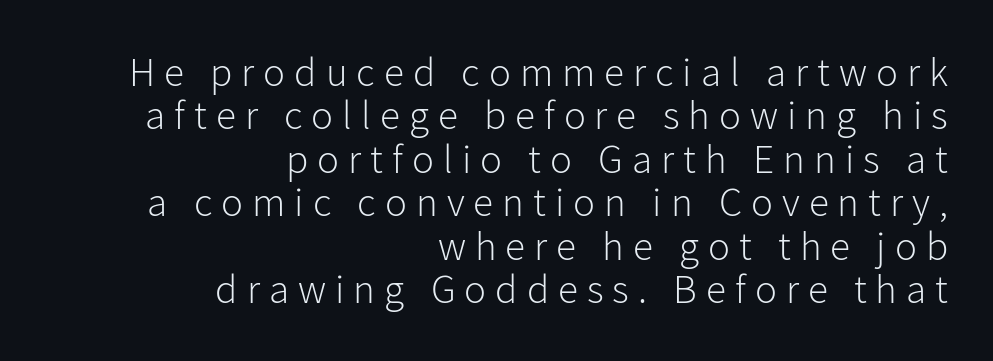
{"serif": "no", "italic": "no", "bold": "no", "weight": "light", "width": "normal", "stroke_contrast": "low", "x_height": "medium", "monospaced": "no", "underline": "no", "align": "right", "line_spacing": "tight", "line_spacing_ratio": 1.06, "letter_spacing": "wide", "letter_spacing_em": 0.22, "glyph_px": 41}
